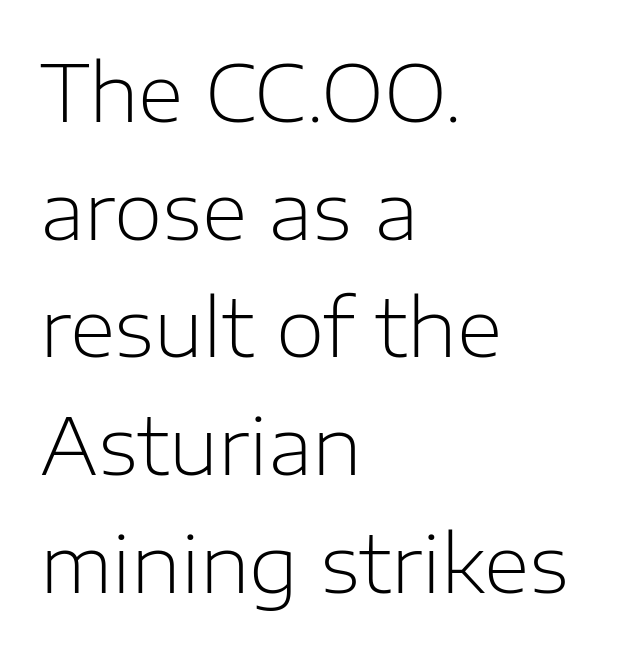
The typesetting does not lean heavy: it is not bold. Horizontal alignment here is leftward, the default for most running prose. Compared with typical paragraphs, the rows here are spaced about the same. To sum up the face: it is a sans, with no serifs.
